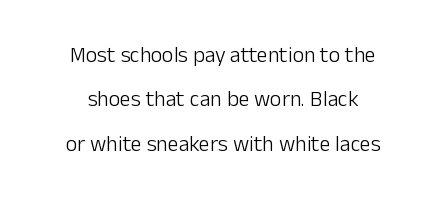
{"italic": "no", "bold": "no", "underline": "no", "align": "center", "line_spacing": "loose", "line_spacing_ratio": 2.02, "letter_spacing": "normal", "letter_spacing_em": 0.0, "glyph_px": 22}
